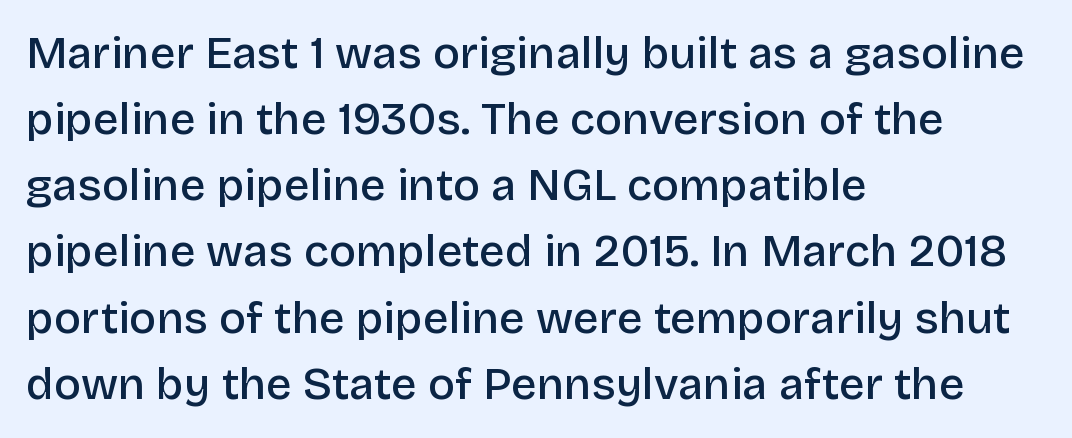
The specimen omits any rule beneath the text block's lines. Visually the block forms a straight wall on the left and a jagged coastline on the right. The lettering stays uniformly vertical, giving the passage a roman look. The glyphs have the mass of a demibold cut, below bold. The type is set solid horizontally, with unmodified tracking.
